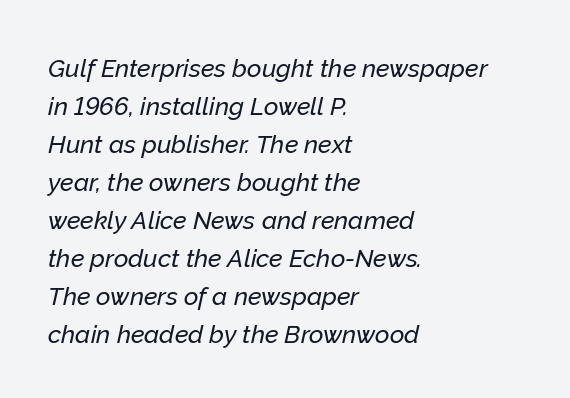
This block has exactly the height ordinary leading produces. Does extra space separate the letters? No, they use regular spacing. All the whitespace from short lines collects on the right. When letters slant like this, we call the style italic. This rendering features lettering with no underline.
